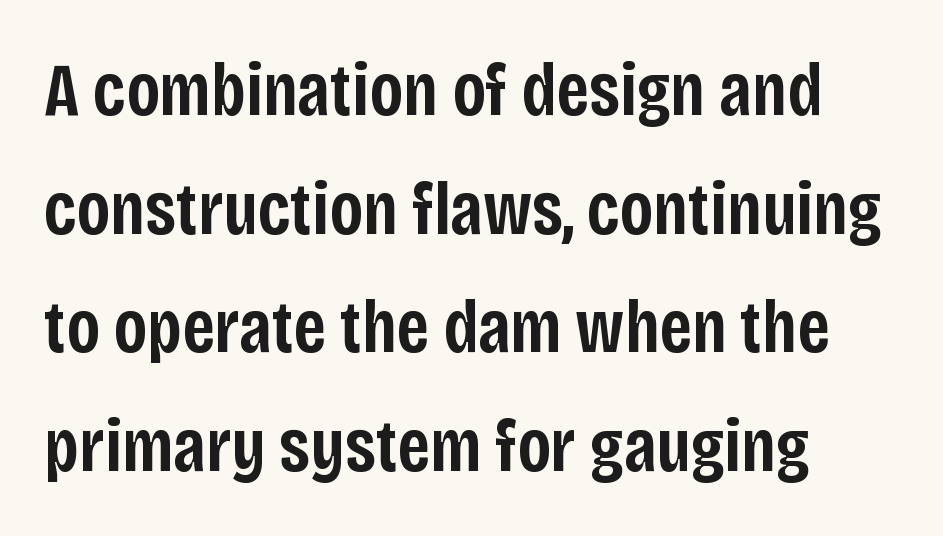
The image shows 76 px semibold, condensed sans-serif type, upright; set left-aligned, normal line spacing (1.56x), normal letter spacing, not underlined; low stroke contrast and a large x-height.
